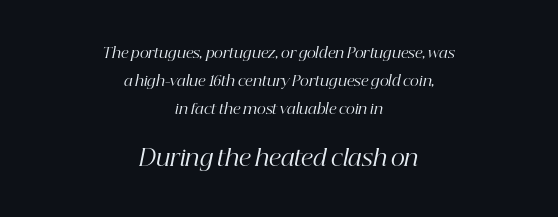
The image shows 22 px text type, italic (leaning right); set centered, loose line spacing (2.0x), normal letter spacing, not underlined; the second (bottom) block is 1.57x larger.
